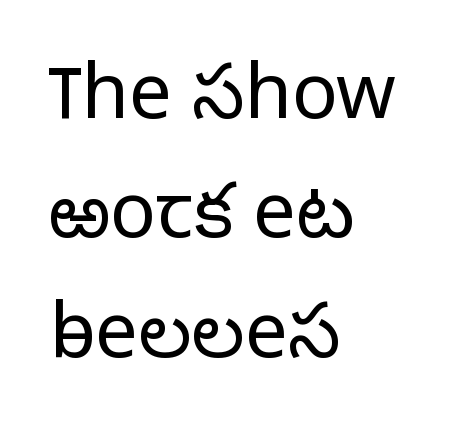
{"serif": "no", "italic": "no", "bold": "no", "weight": "light", "width": "normal", "stroke_contrast": "low", "x_height": "medium", "monospaced": "no", "underline": "no", "align": "left", "line_spacing": "normal", "line_spacing_ratio": 1.57, "letter_spacing": "normal", "letter_spacing_em": 0.0, "glyph_px": 76}
